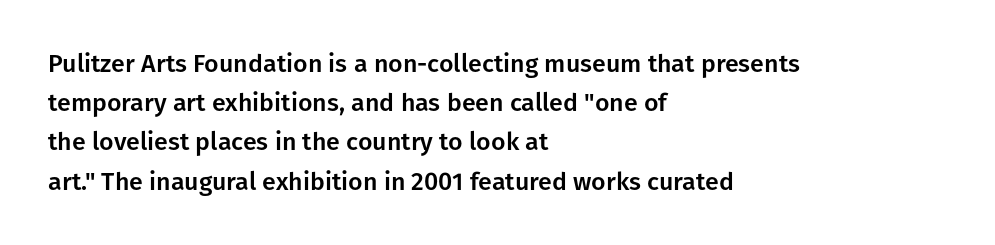
{"italic": "no", "underline": "no", "align": "left", "line_spacing": "normal", "line_spacing_ratio": 1.57, "letter_spacing": "normal", "letter_spacing_em": 0.0, "glyph_px": 25}
